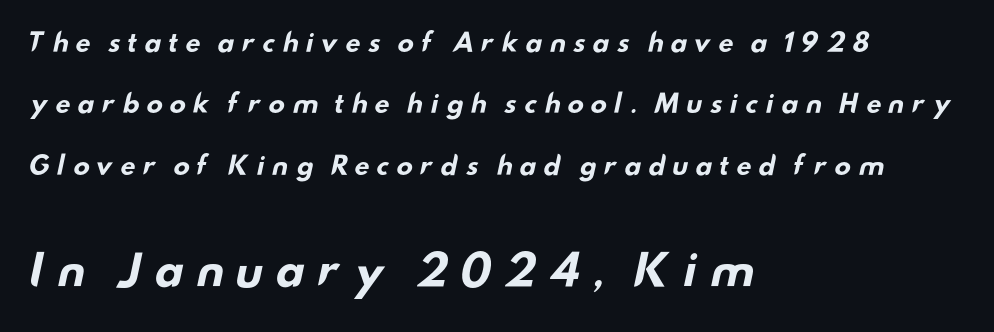
{"serif": "no", "bold": "yes", "weight": "bold", "width": "wide", "stroke_contrast": "low", "x_height": "small", "monospaced": "no", "underline": "no", "align": "left", "line_spacing": "loose", "line_spacing_ratio": 2.46, "letter_spacing": "wide", "letter_spacing_em": 0.23, "larger_block": "second", "size_ratio": 1.72, "glyph_px": 43}
